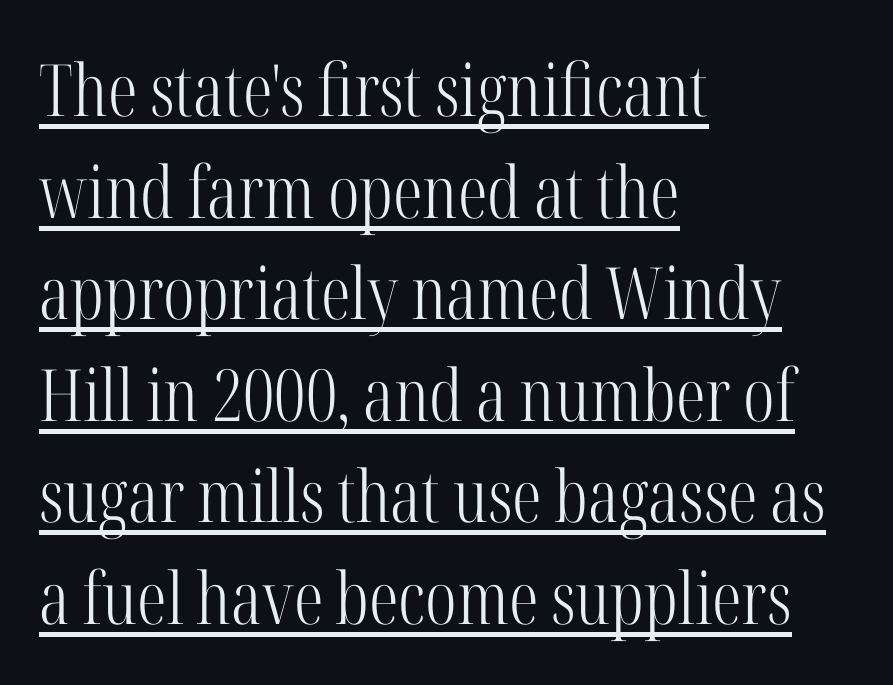
Q: Is the text bold? A: No.
Q: Is the text italic (slanted)? A: No, it is upright.
Q: Is the typeface a serif or a sans-serif typeface? A: Serif.
Q: Is the text underlined? A: Yes.
Q: How is the paragraph aligned? A: Left-aligned.
Q: Is the spacing between letters normal or unusually wide? A: Normal.
Q: Is the spacing between lines tight, normal or loose? A: Normal.
Q: Width (condensed, normal, or wide)? A: Condensed.
Q: Stroke contrast? A: High.
Q: x-height? A: Medium.
Q: Monospaced? A: No.
